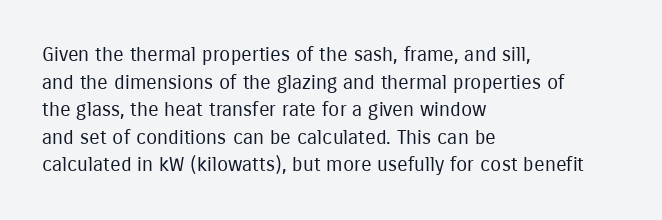
Q: Is the text bold? A: No.
Q: Is the text italic (slanted)? A: No, it is upright.
Q: Is the text underlined? A: No.
Q: How is the paragraph aligned? A: Left-aligned.
Q: Is the spacing between letters normal or unusually wide? A: Normal.
Q: Is the spacing between lines tight, normal or loose? A: Normal.
